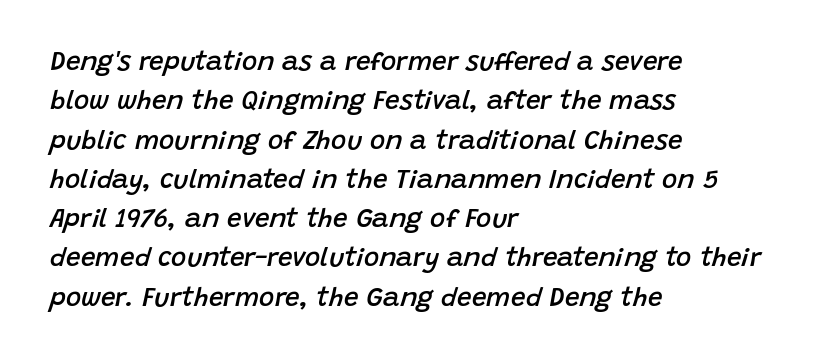
Q: Is the text bold? A: Semi-bold.
Q: Is the text italic (slanted)? A: Yes, it leans right by about 15 degrees.
Q: Is the text underlined? A: No.
Q: How is the paragraph aligned? A: Left-aligned.
Q: Is the spacing between letters normal or unusually wide? A: Normal.
Q: Is the spacing between lines tight, normal or loose? A: Normal.
